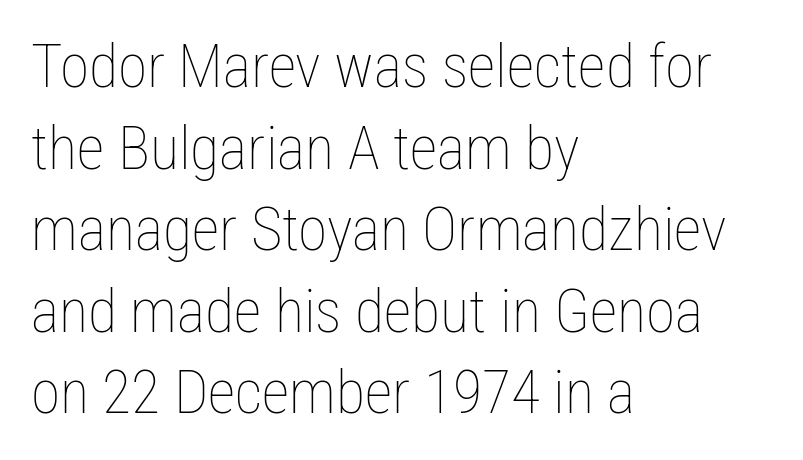
{"italic": "no", "bold": "no", "weight": "thin", "width": "condensed", "stroke_contrast": "low", "x_height": "medium", "monospaced": "no", "underline": "no", "align": "left", "line_spacing": "normal", "line_spacing_ratio": 1.36, "letter_spacing": "normal", "letter_spacing_em": 0.0, "glyph_px": 60}
